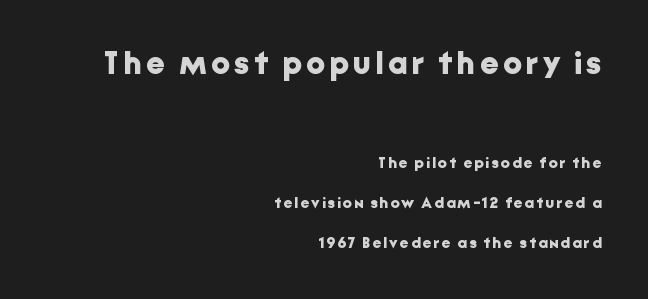
The glyphs have the mass of a bold cut. Typographically, this falls in the sans-serif category. The words here are not underlined. Right-aligned paragraph, ragged on the left. Quick note: interline space is abundant.
